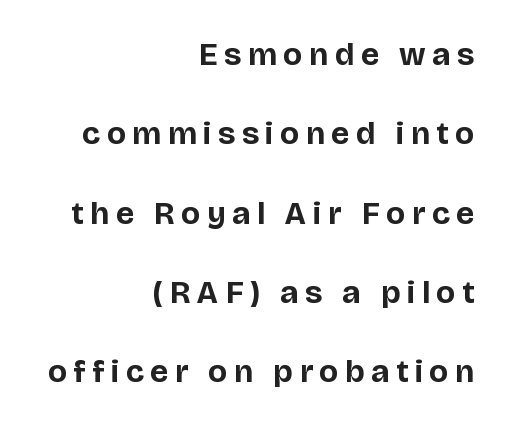
The image shows 32 px bold sans-serif type, upright; set right-aligned, loose line spacing (2.48x), unusually wide letter spacing (+0.21 em), not underlined; low stroke contrast and a large x-height.
